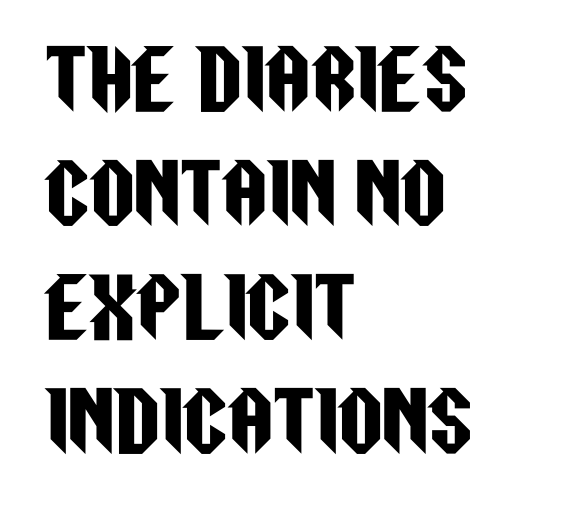
Honestly, the letter spacing is just normal — you wouldn't notice it. The face used here is proportionally spaced, like ordinary book or web type. The rows are spaced the way most documents space them. The typeface chosen for these lines omits serifs.
